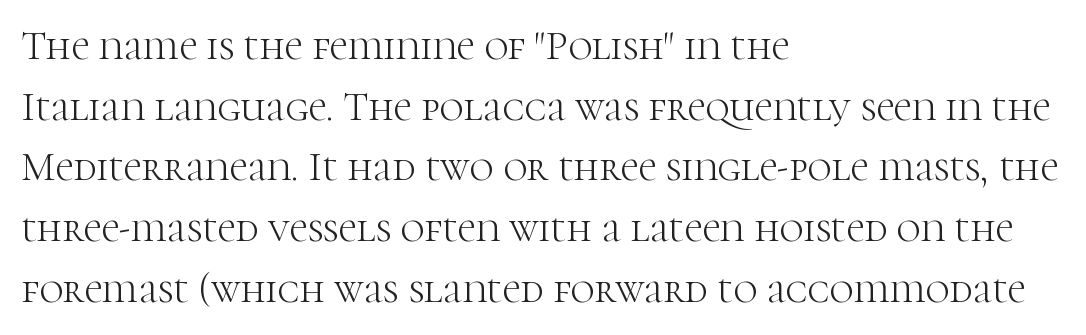
{"serif": "yes", "italic": "no", "bold": "no", "weight": "light", "width": "normal", "stroke_contrast": "high", "x_height": "medium", "monospaced": "no", "underline": "no", "align": "left", "line_spacing": "normal", "line_spacing_ratio": 1.48, "letter_spacing": "normal", "letter_spacing_em": 0.0, "glyph_px": 41}
